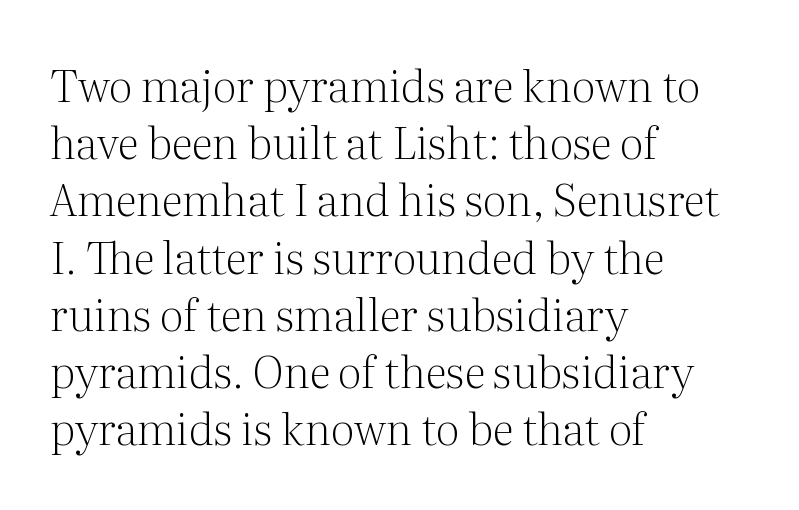
The image shows 44 px light serif type, upright; set left-aligned, normal line spacing (1.3x), normal letter spacing, not underlined; medium stroke contrast and a medium x-height.
